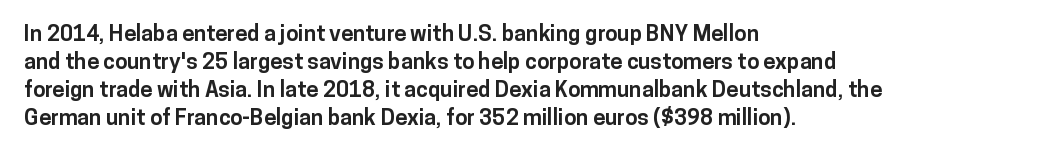
The passage is arranged the way most books set body copy — flush left. No word sits above an underline. Nobody touched the tracking dial on this one. Stroke thickness is high; the sample reads as a true bold.
